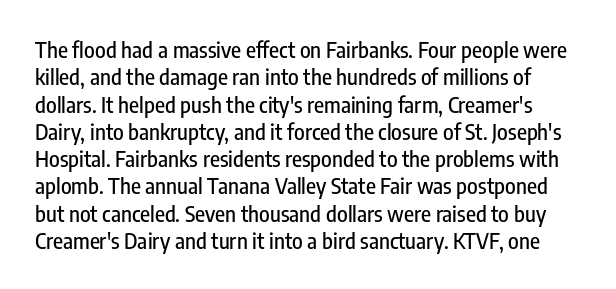
There is no visible air inserted between adjacent glyphs. Clear beneath every line of the passage. In terms of posture, this sample is upright.
